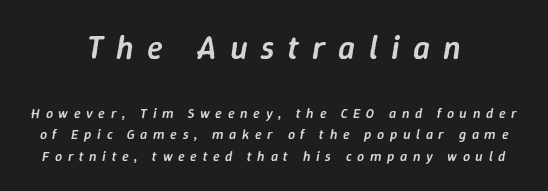
{"italic": "yes", "lean": "right", "slant_degrees": 9, "bold": "semi", "weight": "semibold", "width": "normal", "stroke_contrast": "low", "x_height": "medium", "monospaced": "no", "underline": "no", "align": "center", "line_spacing": "normal", "line_spacing_ratio": 1.55, "letter_spacing": "wide", "letter_spacing_em": 0.4, "larger_block": "first", "size_ratio": 2.36, "glyph_px": 33}
